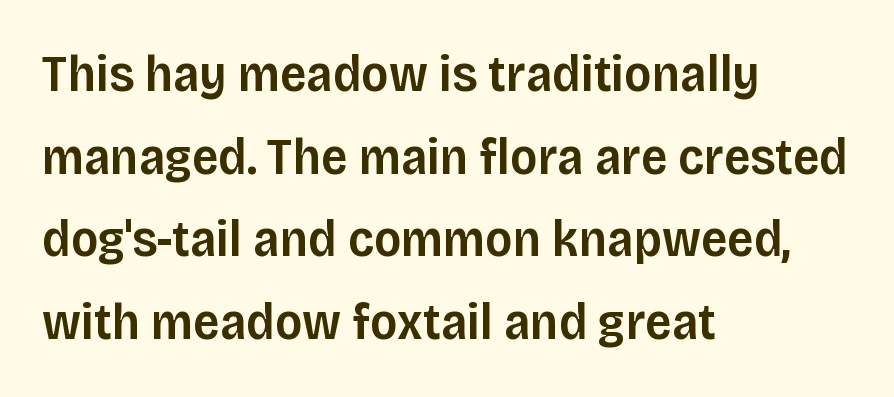
The image shows 52 px semibold sans-serif type, upright; set left-aligned, normal line spacing (1.59x), normal letter spacing, not underlined; low stroke contrast and a large x-height.
